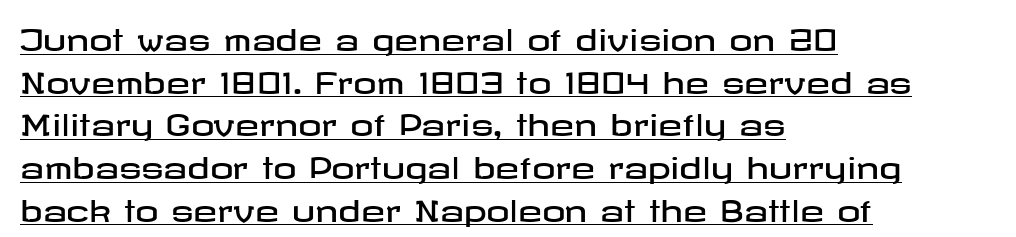
The image shows 29 px wide sans-serif type, upright; set left-aligned, normal line spacing (1.47x), normal letter spacing, underlined; low stroke contrast and a medium x-height.
